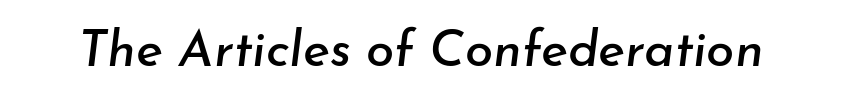
Q: Is the text italic (slanted)? A: Yes, it leans right by about 7 degrees.
Q: Is the text underlined? A: No.
Q: Is the spacing between letters normal or unusually wide? A: Normal.
Q: Width (condensed, normal, or wide)? A: Normal.
Q: Stroke contrast? A: Low.
Q: x-height? A: Small.
Q: Monospaced? A: No.
